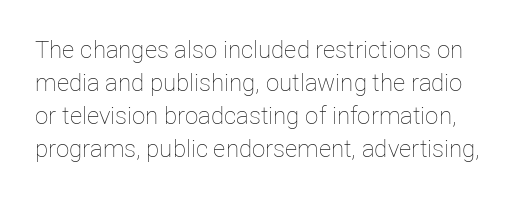
{"italic": "no", "bold": "no", "underline": "no", "line_spacing": "normal", "line_spacing_ratio": 1.37, "letter_spacing": "normal", "letter_spacing_em": 0.0, "glyph_px": 24}
